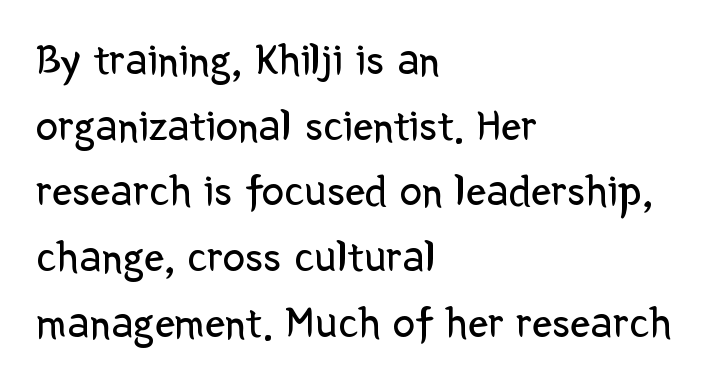
The image shows 45 px regular-weight sans-serif type, upright; set left-aligned, normal line spacing (1.46x), normal letter spacing, not underlined; low stroke contrast and a medium x-height.
